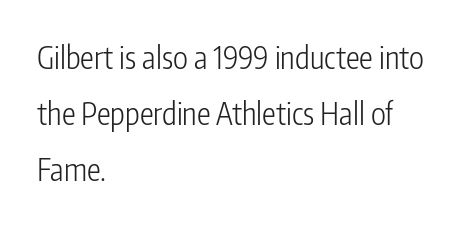
{"serif": "no", "italic": "no", "bold": "no", "weight": "light", "width": "condensed", "stroke_contrast": "low", "x_height": "medium", "monospaced": "no", "underline": "no", "align": "left", "line_spacing_ratio": 1.8, "letter_spacing": "normal", "letter_spacing_em": 0.0, "glyph_px": 31}
